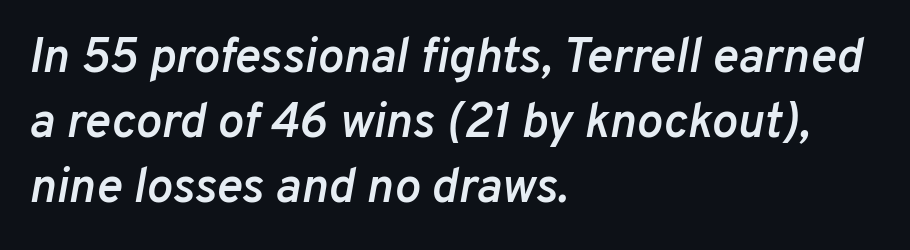
Nobody drew a line under any word here. The font's italic variant was chosen for this text. Think of a printed novel: that variable character pitch is what you see here. Tracking value appears to be zero — textbook default spacing. The paragraph has a hard left edge and a soft right edge. The lines sit at an ordinary, default distance from one another.
